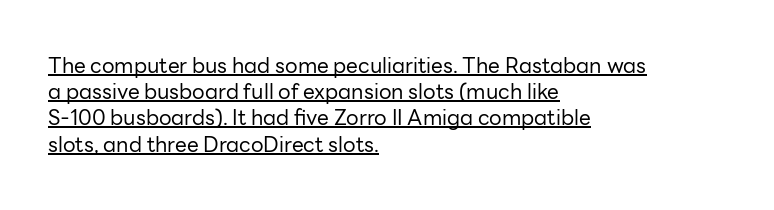
Q: Is the text bold? A: No.
Q: Is the text italic (slanted)? A: No, it is upright.
Q: Is the text underlined? A: Yes.
Q: How is the paragraph aligned? A: Left-aligned.
Q: Is the spacing between letters normal or unusually wide? A: Normal.
Q: Is the spacing between lines tight, normal or loose? A: Normal.
